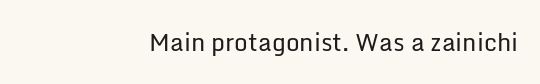
The image shows 24 px text type, upright; set right-aligned, normal letter spacing, not underlined.
